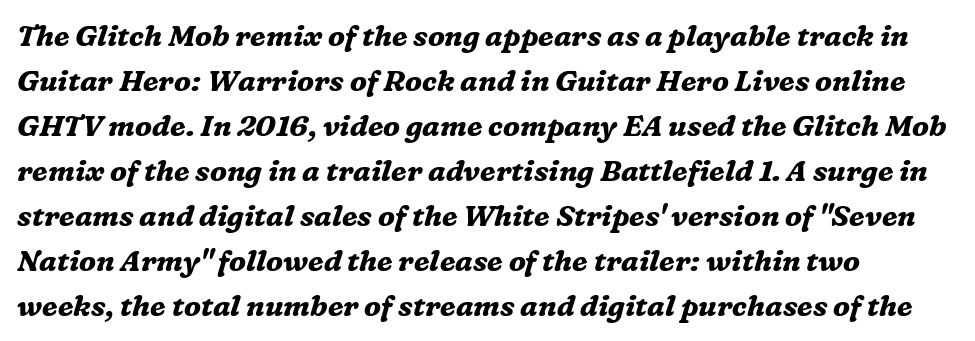
In CSS terms this would be text-align: left. Regular leading. Serifs: yes, visible at the terminals of the letterforms. Looks like regular typesetting: each glyph gets only the width it needs. The text carries the slant typical of an italic or oblique font. What stands out about the letter spacing? Nothing — it is the standard amount.
